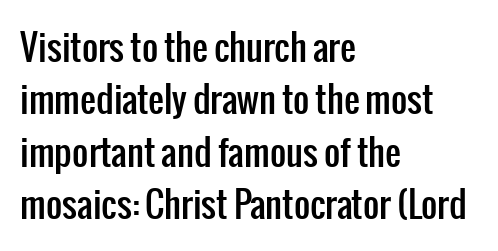
You could not count columns in this text — the font is proportionally spaced. Note: no serifs on the glyphs. Nope, not italic — everything's standing straight. Students, observe: this is what conventionally led text looks like. Layout note: lines flush left. Words appear dense and cohesive because spacing is normal.
